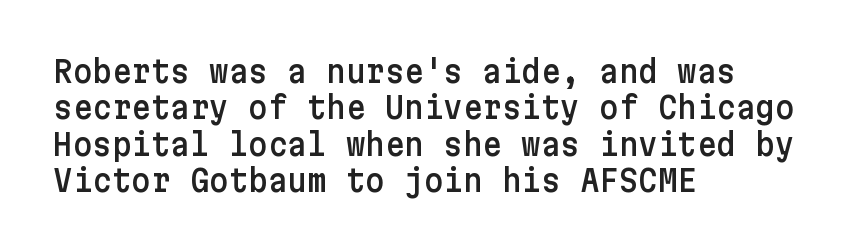
{"serif": "no", "italic": "no", "width": "normal", "stroke_contrast": "low", "x_height": "medium", "underline": "no", "align": "left", "line_spacing_ratio": 1.21, "letter_spacing": "normal", "letter_spacing_em": 0.0, "glyph_px": 30}
